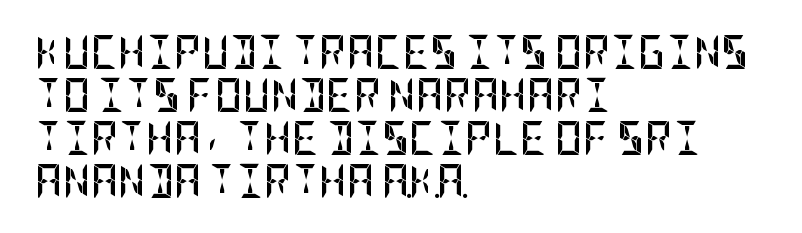
Posture: straight, roman, zero tilt. Bold? Absolutely — the strokes are thick and heavy. A sans-serif font was chosen for this passage. Tracking here is standard; glyphs follow each other at the usual distance.
